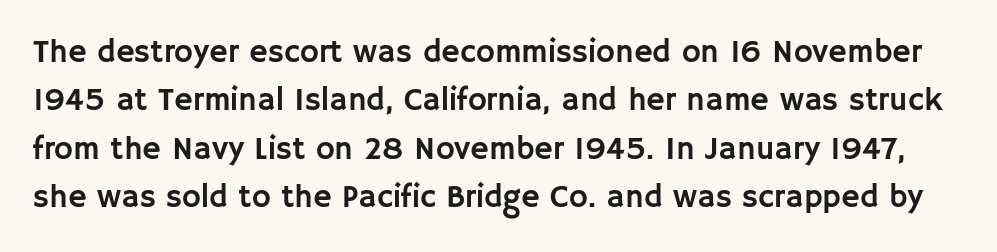
Q: Is the text italic (slanted)? A: No, it is upright.
Q: Is the typeface a serif or a sans-serif typeface? A: Sans-serif.
Q: Is the text underlined? A: No.
Q: Is the spacing between letters normal or unusually wide? A: Normal.
Q: Is the spacing between lines tight, normal or loose? A: Normal.
Q: Width (condensed, normal, or wide)? A: Normal.
Q: Stroke contrast? A: Low.
Q: x-height? A: Large.
Q: Monospaced? A: No.
